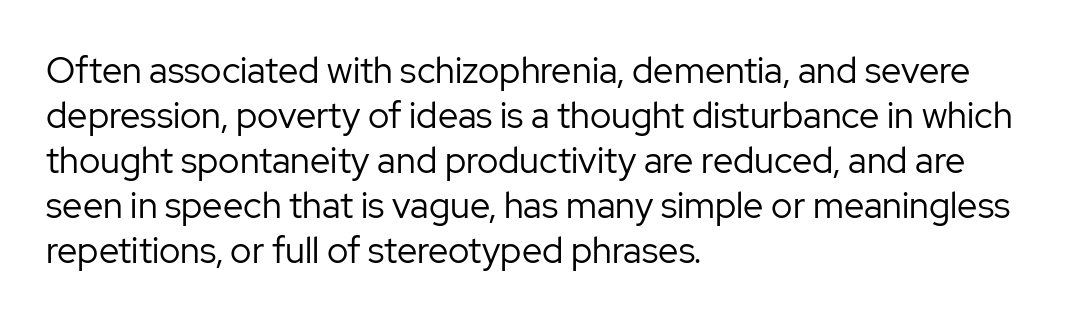
The image shows 36 px regular-weight sans-serif type, upright; set left-aligned, normal line spacing (1.25x), normal letter spacing, not underlined; low stroke contrast and a medium x-height.
